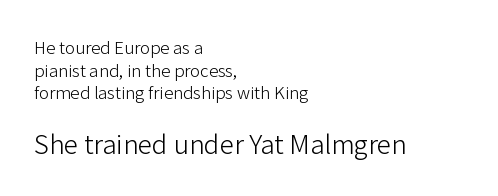
The image shows 26 px text type, upright; set left-aligned, normal line spacing (1.33x), normal letter spacing, not underlined; the second (bottom) block is 1.53x larger.
